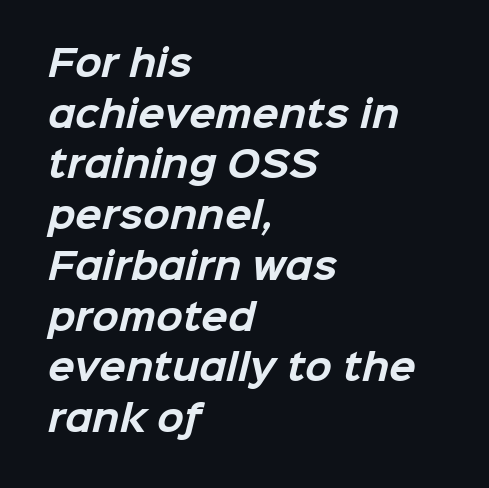
{"serif": "no", "bold": "yes", "weight": "bold", "width": "normal", "stroke_contrast": "low", "x_height": "medium", "monospaced": "no", "underline": "no", "align": "left", "line_spacing": "normal", "line_spacing_ratio": 1.45, "letter_spacing": "normal", "letter_spacing_em": 0.0, "glyph_px": 35}
